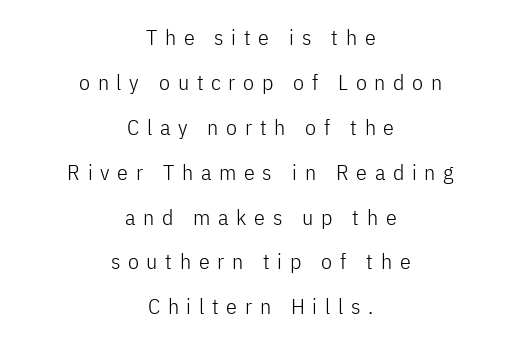
Q: Is the text bold? A: No.
Q: Is the text italic (slanted)? A: No, it is upright.
Q: Is the text underlined? A: No.
Q: How is the paragraph aligned? A: Centered.
Q: Is the spacing between letters normal or unusually wide? A: Unusually wide.
Q: Is the spacing between lines tight, normal or loose? A: Loose.
